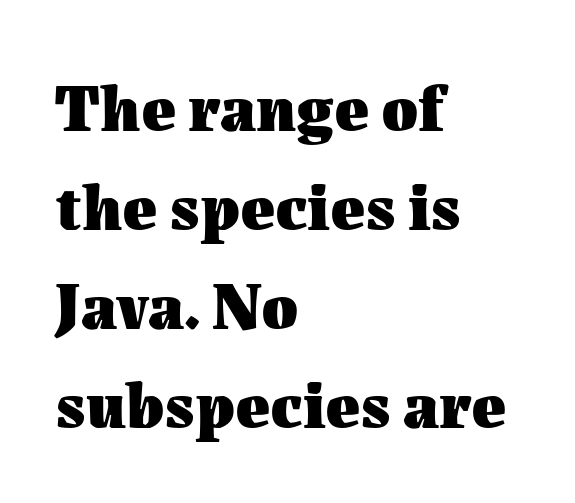
The image shows 66 px heavy type, upright; set left-aligned, normal line spacing (1.5x), normal letter spacing, not underlined; medium stroke contrast and a medium x-height.
